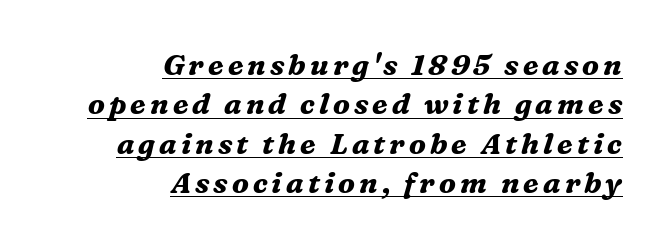
The image shows 29 px bold serif type, italic (leaning right); set right-aligned, normal line spacing (1.36x), underlined; medium stroke contrast and a medium x-height.
